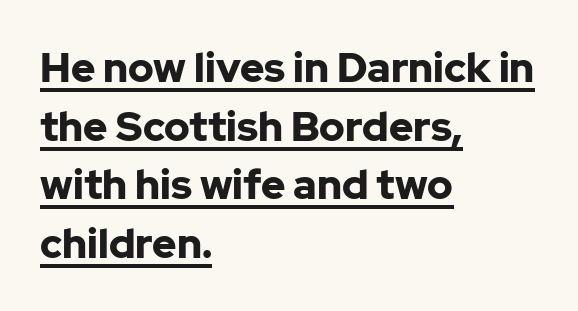
The image shows 41 px bold sans-serif type, upright; set left-aligned, normal line spacing (1.43x), normal letter spacing, underlined; low stroke contrast and a medium x-height.
